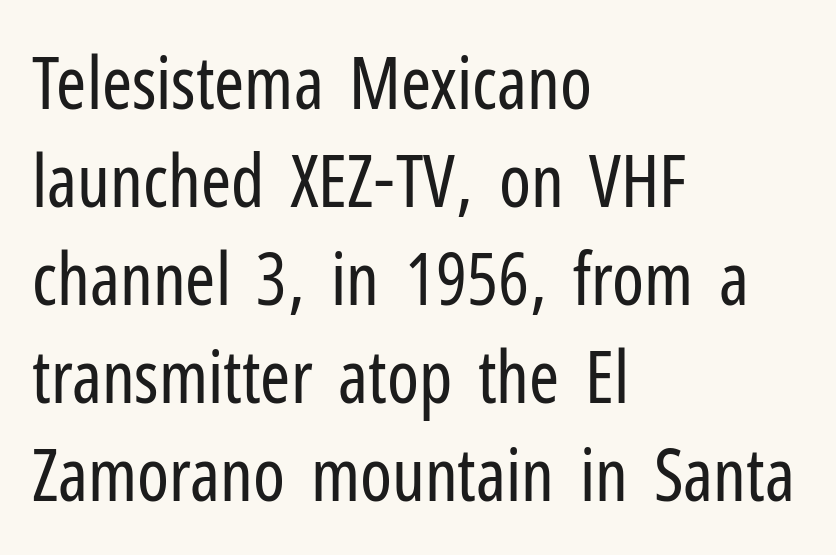
Q: Is the text bold? A: No.
Q: Is the text italic (slanted)? A: No, it is upright.
Q: Is the typeface a serif or a sans-serif typeface? A: Sans-serif.
Q: Is the text underlined? A: No.
Q: How is the paragraph aligned? A: Left-aligned.
Q: Is the spacing between letters normal or unusually wide? A: Normal.
Q: Is the spacing between lines tight, normal or loose? A: Normal.
Q: Width (condensed, normal, or wide)? A: Condensed.
Q: Stroke contrast? A: Low.
Q: x-height? A: Medium.
Q: Monospaced? A: No.
